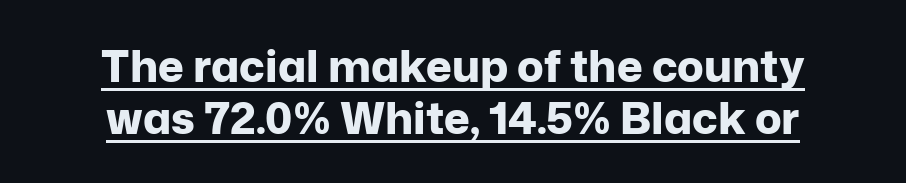
Is this a fixed-width face? No — the glyphs have proportional, varying widths. Heavy-handed strokes throughout: this text is bold. A student would call this center alignment; a typographer would say set centered. Compared with typical body copy, the letter spacing here is the same. A typesetter would label this face a sans. Has an underline been added? It has.
